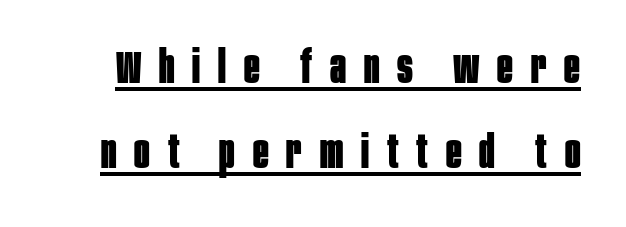
The image shows 46 px bold, condensed sans-serif type, upright; set line spacing 1.85x, unusually wide letter spacing (+0.39 em), underlined; low stroke contrast and a large x-height.
